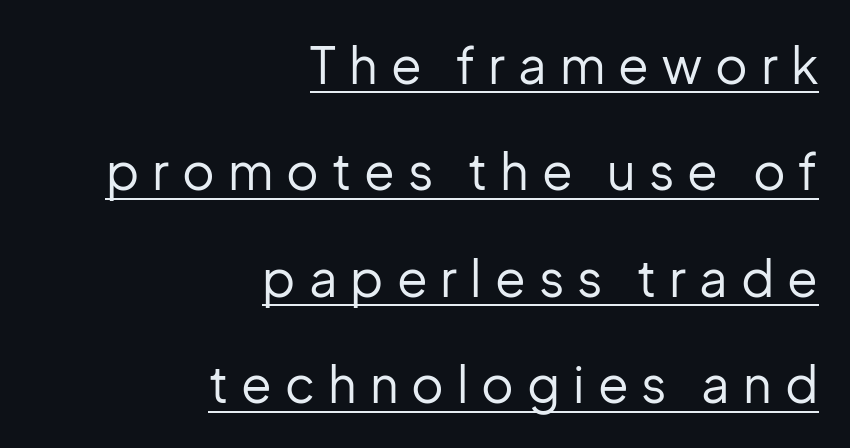
Leading is clearly above the norm, producing a sparse column. The tracking jumps out immediately: characters are airy and widely separated. Note the varied advance widths — an 'i' is clearly narrower than an 'm'. Horizontal alignment here is rightward, an uncommon choice for prose. A rule runs beneath these lines of type. Unbolded letterforms with no extra heft.
